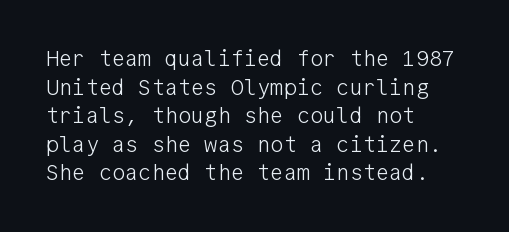
Check the space under the baseline: it is left empty. Characters follow at the spacing the type designer built in. These glyphs show unthickened strokes, regular width or finer. This is the regular roman posture of the typeface. A typesetter would call this leading conventional body-copy spacing. The compositor pushed each line to the left boundary.
